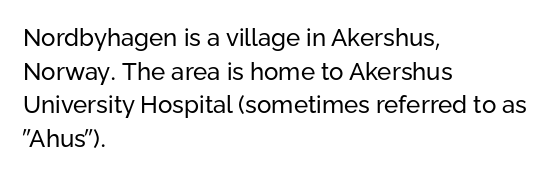
Q: Is the text bold? A: No.
Q: Is the text italic (slanted)? A: No, it is upright.
Q: Is the text underlined? A: No.
Q: How is the paragraph aligned? A: Left-aligned.
Q: Is the spacing between letters normal or unusually wide? A: Normal.
Q: Is the spacing between lines tight, normal or loose? A: Normal.
